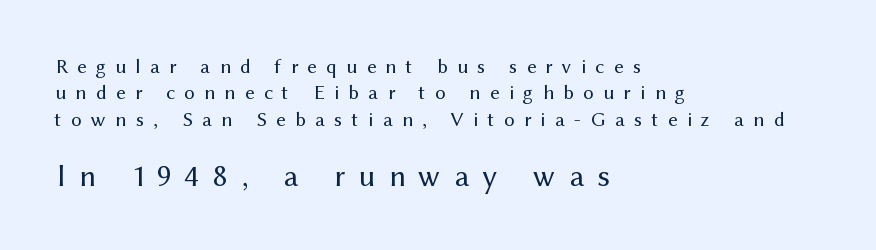
The image shows 31 px regular-weight sans-serif type, upright; set left-aligned, normal line spacing (1.26x), unusually wide letter spacing (+0.44 em), not underlined; the second (bottom) block is 1.48x larger; medium stroke contrast and a medium x-height.
